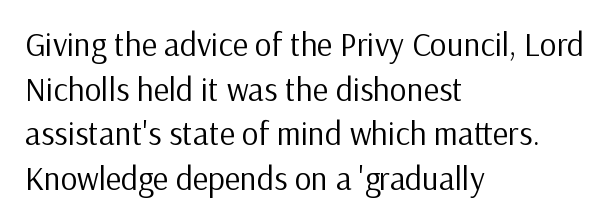
Q: Is the text bold? A: No.
Q: Is the text italic (slanted)? A: No, it is upright.
Q: Is the typeface a serif or a sans-serif typeface? A: Sans-serif.
Q: Is the text underlined? A: No.
Q: How is the paragraph aligned? A: Left-aligned.
Q: Is the spacing between letters normal or unusually wide? A: Normal.
Q: Is the spacing between lines tight, normal or loose? A: Normal.
Q: Width (condensed, normal, or wide)? A: Normal.
Q: Stroke contrast? A: Low.
Q: x-height? A: Medium.
Q: Monospaced? A: No.
